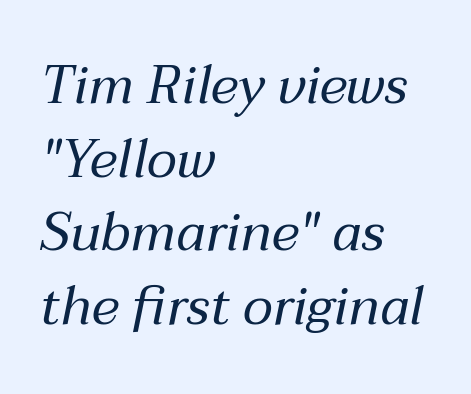
Leading: standard. Here the designer chose a conventional face with non-uniform glyph widths. A quiet, ordinary-to-light weight characterises the typeface. Glance below the letters and you will spot only blank space. Characters are canted at an angle relative to the baseline's perpendicular. There is no visible air inserted between adjacent glyphs.
